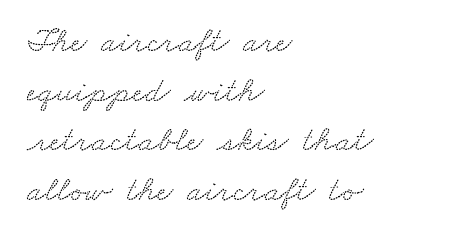
Each letter keeps its own natural width here, so spacing adapts to shape. The area under the type is left untouched. The vertical gap from one line to the next is medium. Glyph-to-glyph distance matches everyday printed text. Alignment: flush left.
